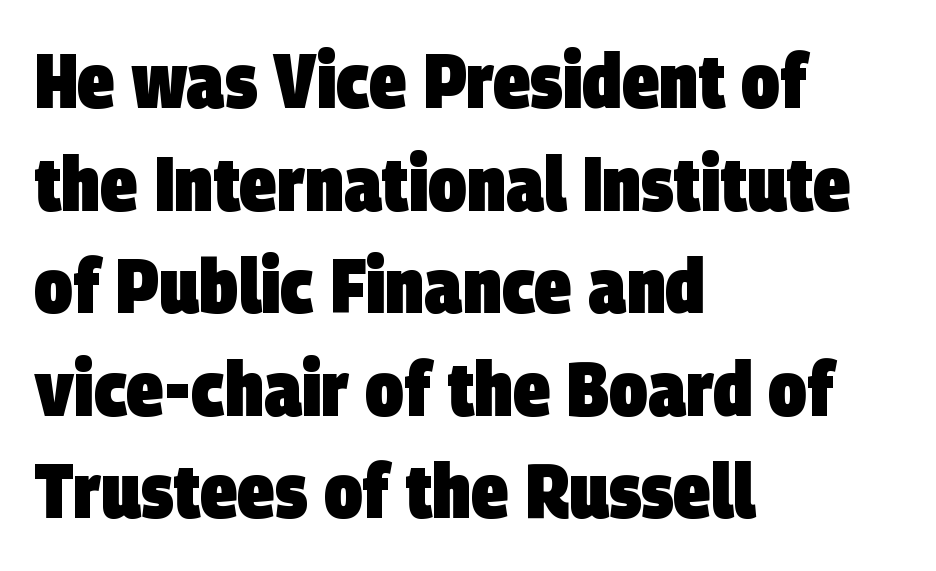
{"serif": "no", "bold": "yes", "weight": "heavy", "width": "condensed", "stroke_contrast": "low", "x_height": "large", "monospaced": "no", "underline": "no", "align": "left", "line_spacing": "normal", "line_spacing_ratio": 1.35, "letter_spacing": "normal", "letter_spacing_em": 0.0, "glyph_px": 76}
